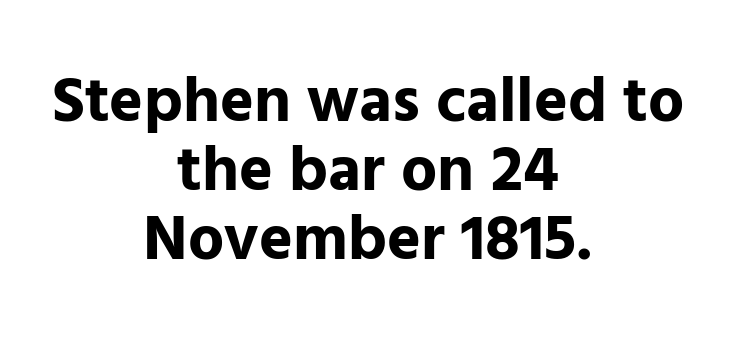
Is the block centered? Yes — each line is placed symmetrically about the middle. The line texture is even and compact thanks to regular tracking. Characters remain perfectly vertical along every line. No feet cap the strokes, marking this as sans-serif type. A typesetter would call this proportional, since set widths differ per character. What weight is shown? A full bold with thick strokes.
